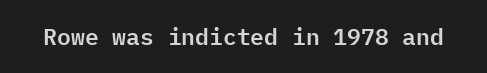
The image shows 23 px text type, upright; set normal letter spacing, not underlined.
